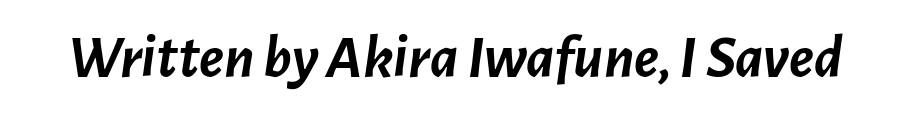
The passage shown is typed in a proportional face where columns would drift. No word sits above an underline. The typesetting leans heavy: a genuine bold. The rendering applies a slant to the glyphs.
